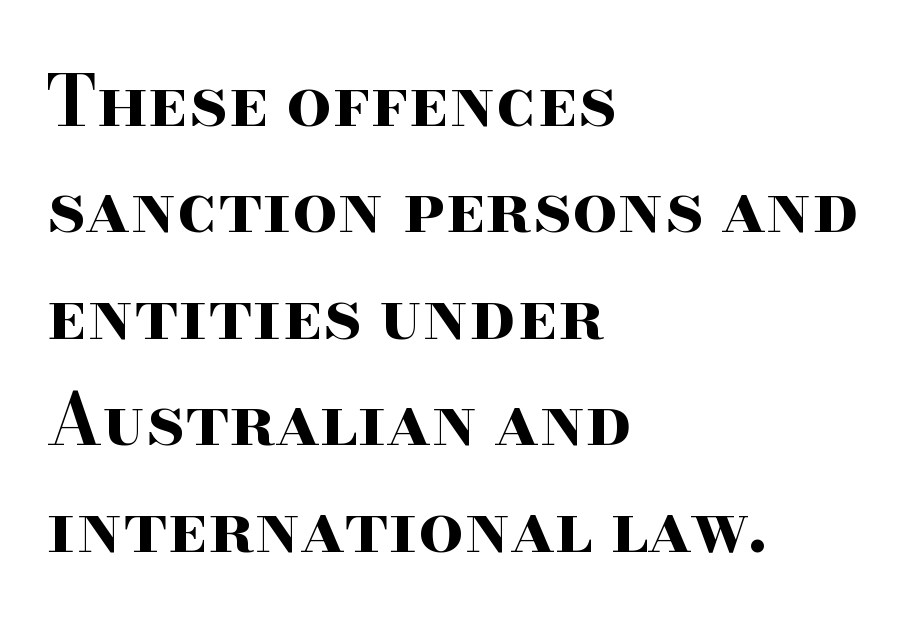
{"serif": "yes", "italic": "no", "bold": "yes", "weight": "bold", "width": "wide", "stroke_contrast": "high", "x_height": "small", "monospaced": "no", "underline": "no", "align": "left", "line_spacing": "normal", "line_spacing_ratio": 1.5, "letter_spacing": "normal", "letter_spacing_em": 0.0, "glyph_px": 71}
